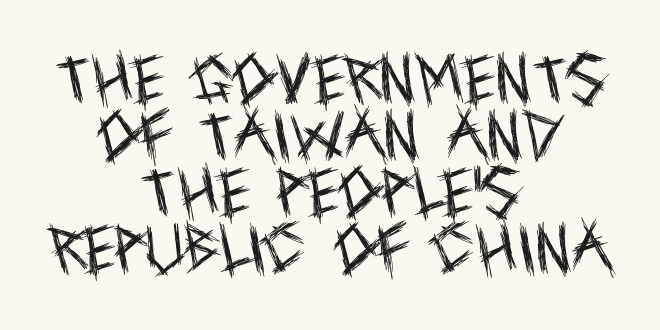
The letters advance in unequal steps, a hallmark of proportional type. Each row of text sits above clean, open space. Look at the tracking — it's just the regular setting, nothing added. The lettering holds an erect, upright posture throughout. A light-to-regular cut is what we see here.
